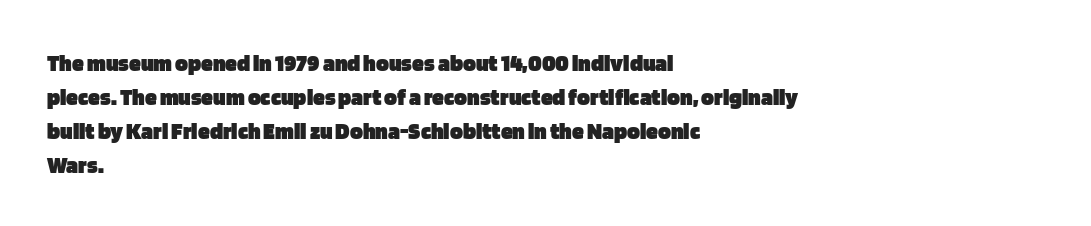
Q: Is the text bold? A: Yes.
Q: Is the text italic (slanted)? A: No, it is upright.
Q: Is the text underlined? A: No.
Q: How is the paragraph aligned? A: Left-aligned.
Q: Is the spacing between letters normal or unusually wide? A: Normal.
Q: Is the spacing between lines tight, normal or loose? A: Normal.
